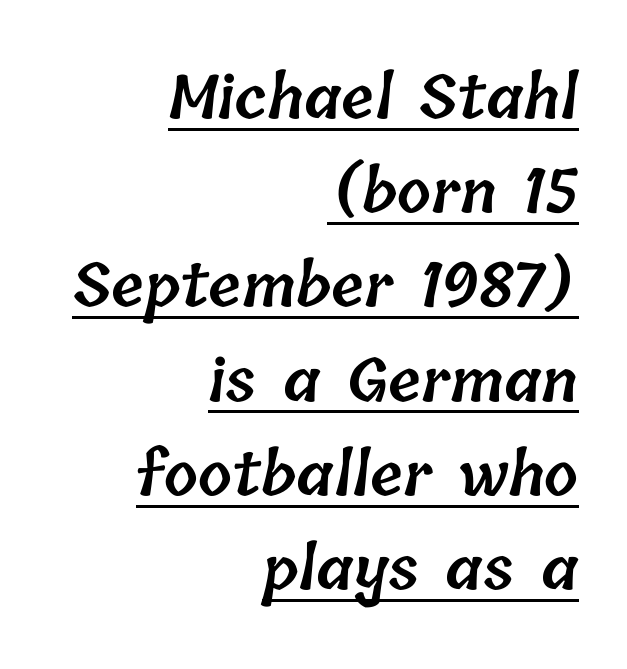
Q: Is the text bold? A: Semi-bold.
Q: Is the text underlined? A: Yes.
Q: How is the paragraph aligned? A: Right-aligned.
Q: Is the spacing between letters normal or unusually wide? A: Normal.
Q: Is the spacing between lines tight, normal or loose? A: Normal.
Q: Width (condensed, normal, or wide)? A: Normal.
Q: Stroke contrast? A: Low.
Q: x-height? A: Medium.
Q: Monospaced? A: No.
